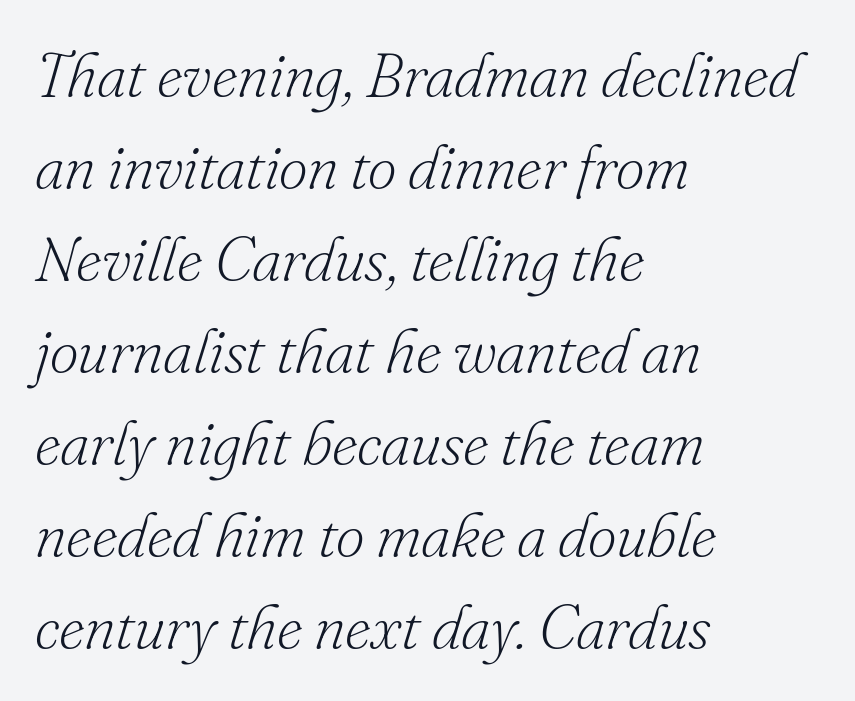
{"serif": "yes", "italic": "yes", "lean": "right", "slant_degrees": 16, "bold": "no", "weight": "light", "width": "normal", "stroke_contrast": "low", "x_height": "small", "monospaced": "no", "underline": "no", "align": "left", "line_spacing": "normal", "line_spacing_ratio": 1.46, "letter_spacing": "normal", "letter_spacing_em": 0.0, "glyph_px": 63}
